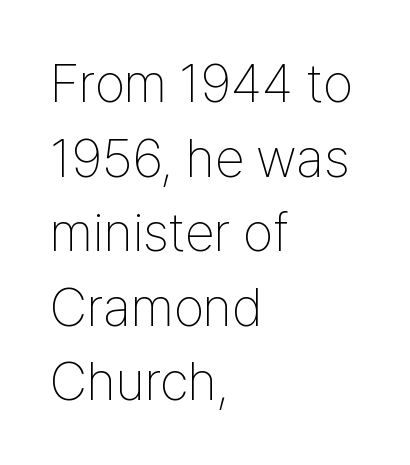
The image shows 54 px thin, condensed sans-serif type, upright; set left-aligned, normal line spacing (1.38x), normal letter spacing, not underlined; low stroke contrast and a medium x-height.
